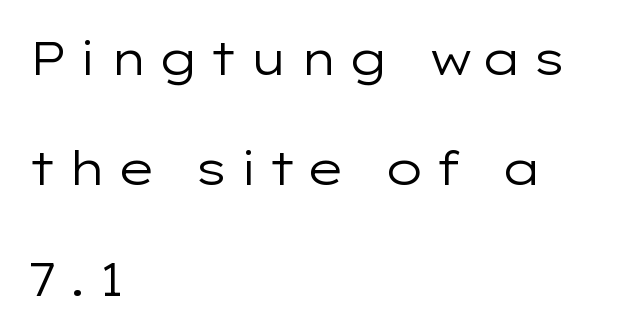
Reading down the block, your eye returns to a fixed left position each line. Tracking value appears strongly positive — letters spread wide. Leading: increased. Note the varied advance widths — an 'i' is clearly narrower than an 'm'.
